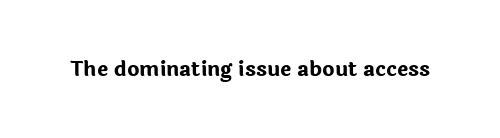
Q: Is the text bold? A: Yes.
Q: Is the text italic (slanted)? A: No, it is upright.
Q: Is the text underlined? A: No.
Q: Is the spacing between letters normal or unusually wide? A: Normal.
